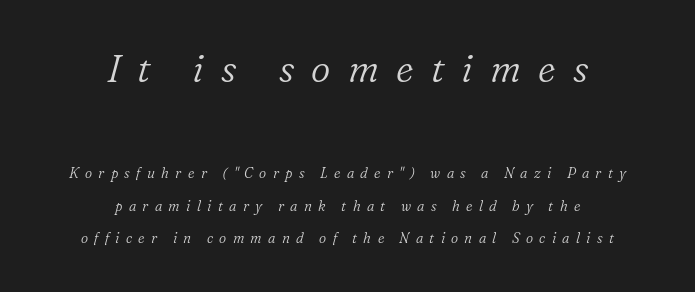
This reads as an unemphasized weight, regular at the heaviest. The glyphs are unaccompanied by any horizontal stroke below them. This rendering widens character spacing well past its baseline value. Unlike a clean sans, this face finishes its strokes with serifs. Teacher's note: observe the equal gaps on both sides — that is centered alignment.
